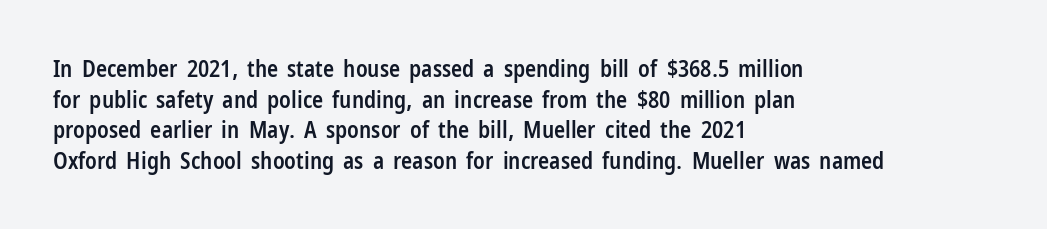
Q: Is the text bold? A: Semi-bold.
Q: Is the text italic (slanted)? A: No, it is upright.
Q: Is the text underlined? A: No.
Q: How is the paragraph aligned? A: Left-aligned.
Q: Is the spacing between letters normal or unusually wide? A: Normal.
Q: Is the spacing between lines tight, normal or loose? A: Normal.
